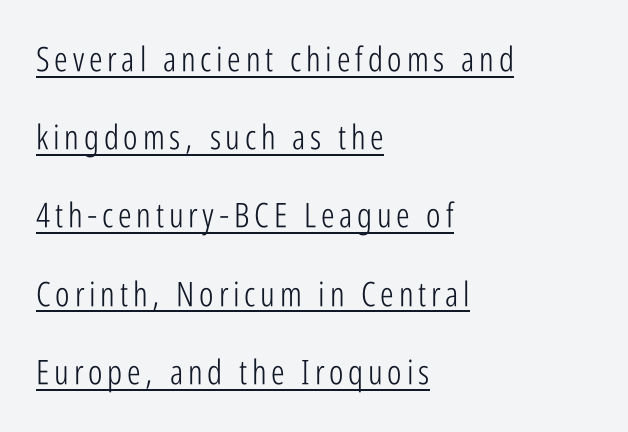
The image shows 34 px light, condensed sans-serif type, upright; set left-aligned, loose line spacing (2.3x), underlined; low stroke contrast and a medium x-height.
